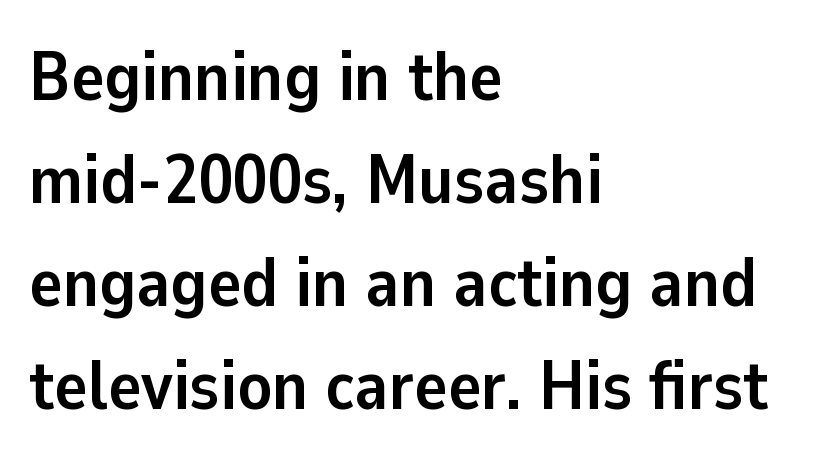
{"serif": "no", "italic": "no", "bold": "yes", "weight": "semibold", "width": "normal", "stroke_contrast": "low", "x_height": "medium", "monospaced": "no", "underline": "no", "align": "left", "line_spacing": "normal", "line_spacing_ratio": 1.47, "letter_spacing": "normal", "letter_spacing_em": 0.0, "glyph_px": 70}
